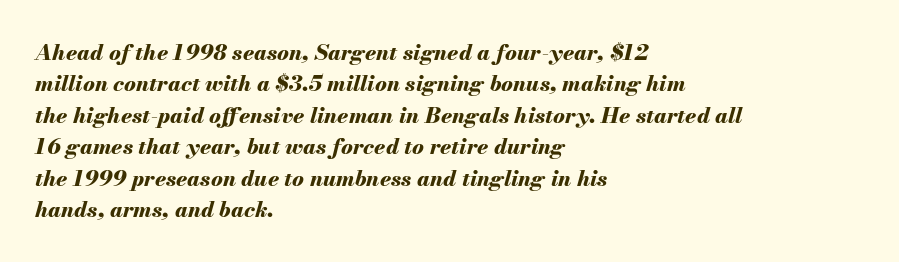
{"italic": "yes", "lean": "right", "slant_degrees": 13, "bold": "yes", "underline": "no", "align": "left", "line_spacing": "normal", "line_spacing_ratio": 1.43, "letter_spacing": "normal", "letter_spacing_em": 0.0, "glyph_px": 22}
